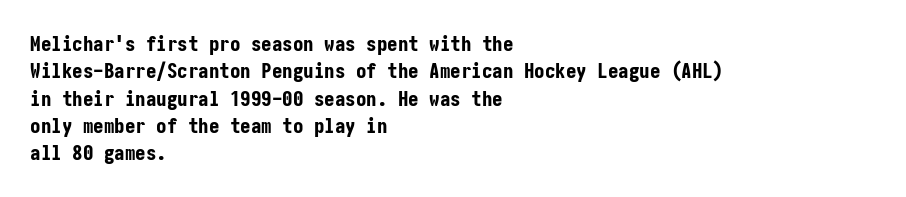
The rendering anchors every line to the left-hand side. This is the regular roman posture of the typeface. A normal amount of white space separates one row of letters from the next. The face used here is rendered with its standard letterfit. A clean baseline with only descenders dipping below it. The sample has been set heavy, in full bold.
